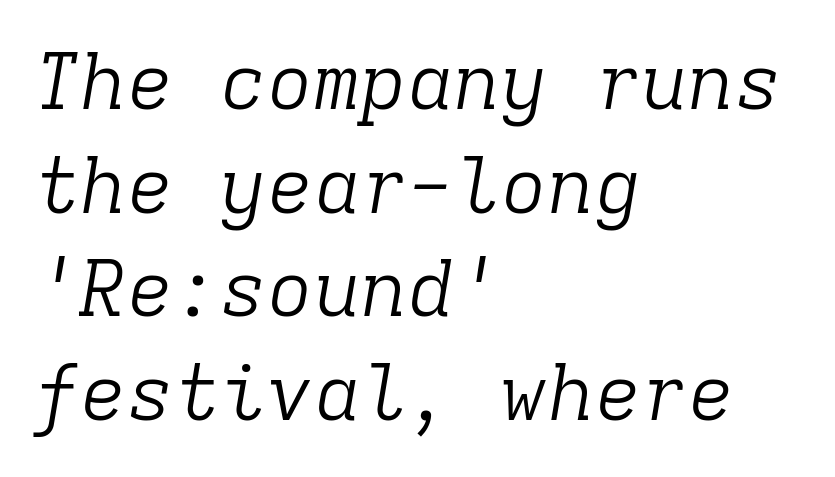
Q: Is the text bold? A: No.
Q: Is the text italic (slanted)? A: Yes, it leans right by about 9 degrees.
Q: Is the typeface a serif or a sans-serif typeface? A: Serif.
Q: Is the text underlined? A: No.
Q: How is the paragraph aligned? A: Left-aligned.
Q: Is the spacing between letters normal or unusually wide? A: Normal.
Q: Is the spacing between lines tight, normal or loose? A: Normal.
Q: Width (condensed, normal, or wide)? A: Normal.
Q: Stroke contrast? A: Low.
Q: x-height? A: Medium.
Q: Monospaced? A: Yes.
